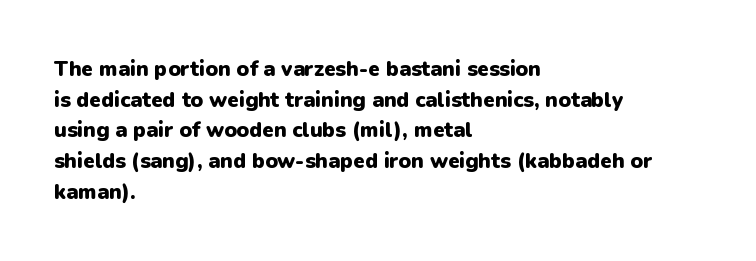
The image shows 21 px bold type, upright; set left-aligned, normal line spacing (1.46x), normal letter spacing, not underlined.
